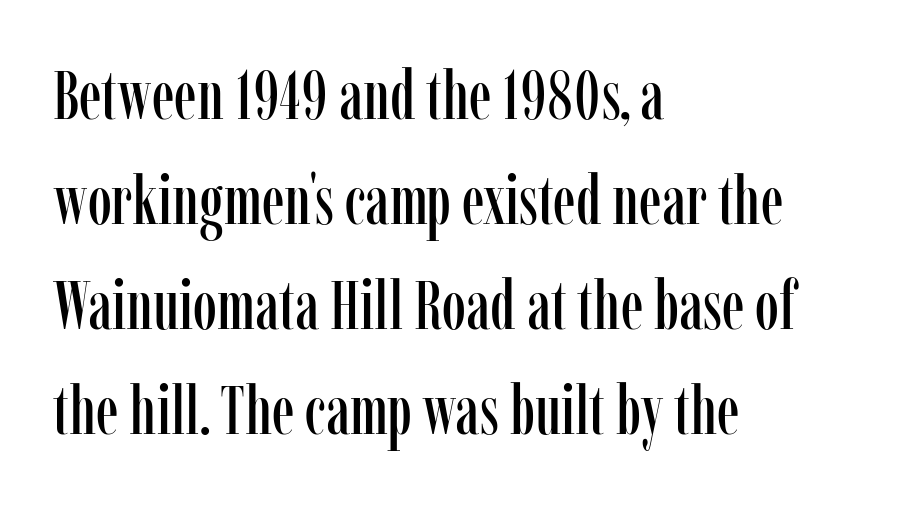
{"serif": "yes", "italic": "no", "width": "condensed", "stroke_contrast": "low", "x_height": "medium", "monospaced": "no", "underline": "no", "align": "left", "line_spacing": "normal", "line_spacing_ratio": 1.52, "letter_spacing": "normal", "letter_spacing_em": 0.0, "glyph_px": 69}
